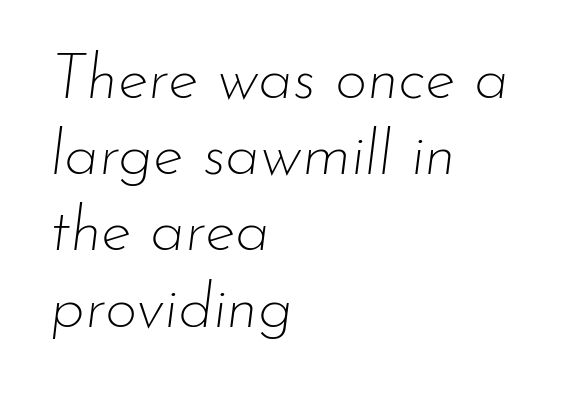
{"italic": "yes", "lean": "right", "slant_degrees": 7, "bold": "no", "weight": "thin", "width": "normal", "stroke_contrast": "low", "x_height": "small", "monospaced": "no", "underline": "no", "align": "left", "line_spacing_ratio": 1.21, "letter_spacing": "normal", "letter_spacing_em": 0.0, "glyph_px": 63}
